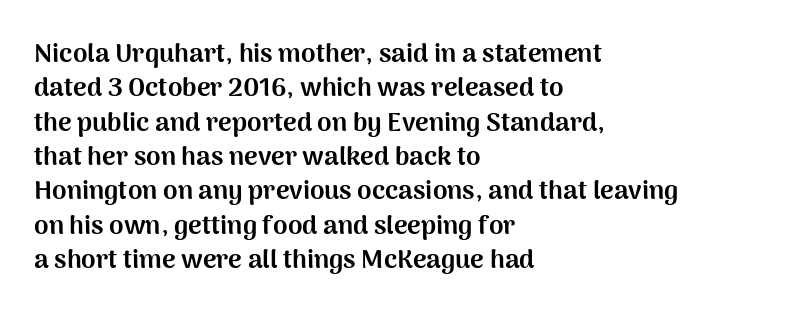
The image shows 26 px bold type, upright; set left-aligned, normal line spacing (1.32x), normal letter spacing, not underlined.
